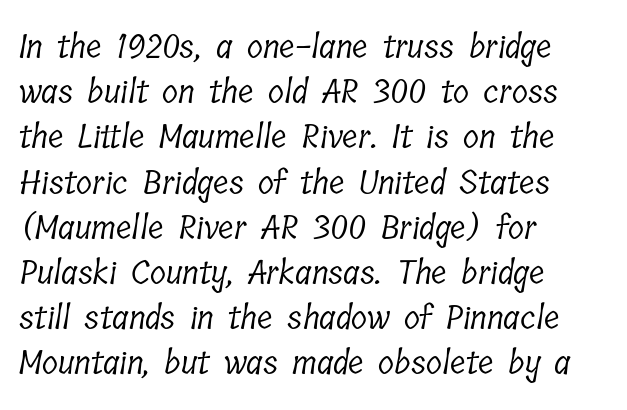
The face used here is proportionally spaced, like ordinary book or web type. Is the letter spacing exaggerated? No — it looks like the ordinary default. All the whitespace from short lines collects on the right. One glance says typical: line gaps are just what's usual. Summary of weight: not heavy and not bold. Classification — serif.
